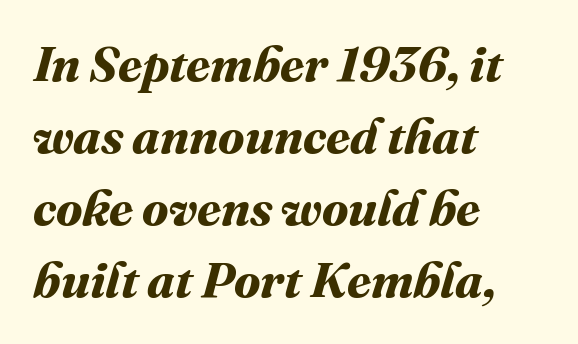
{"bold": "yes", "weight": "bold", "width": "normal", "stroke_contrast": "medium", "x_height": "medium", "monospaced": "no", "underline": "no", "align": "left", "line_spacing": "normal", "line_spacing_ratio": 1.47, "letter_spacing": "normal", "letter_spacing_em": 0.0, "glyph_px": 49}
